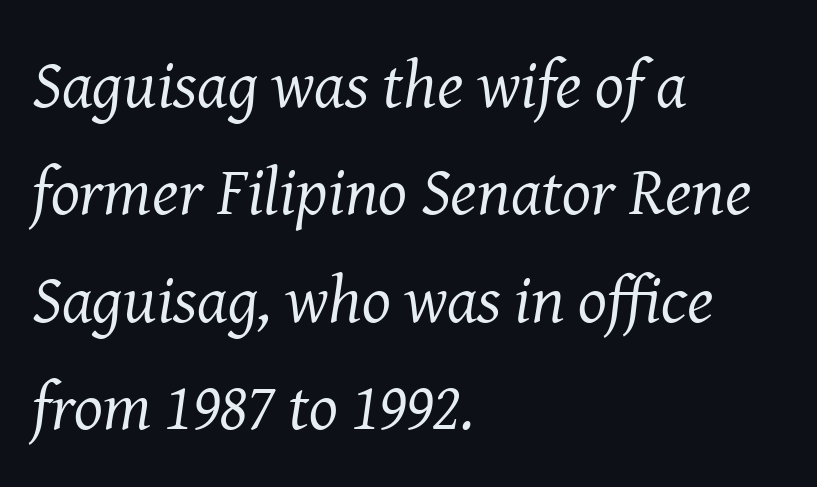
The rag falls on the right side of this text block. A typesetter would call this leading conventional body-copy spacing. The face used here is proportionally spaced, like ordinary book or web type. The foot of each line stays bare and open. Examine the stroke ends and you'll spot serifs.
